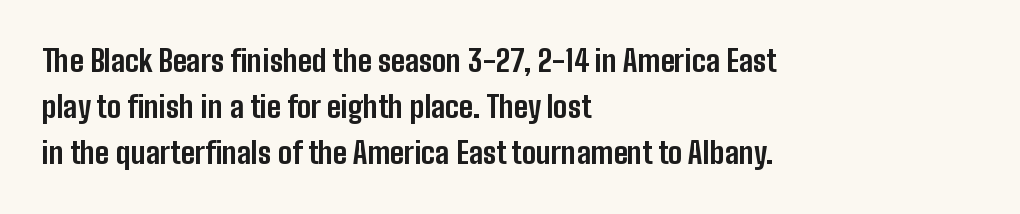
The image shows 30 px bold, condensed sans-serif type, upright; set left-aligned, normal line spacing (1.54x), normal letter spacing, not underlined; low stroke contrast and a medium x-height.
